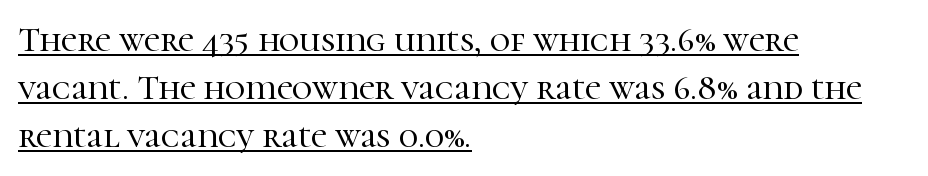
Q: Is the text italic (slanted)? A: No, it is upright.
Q: Is the typeface a serif or a sans-serif typeface? A: Serif.
Q: Is the text underlined? A: Yes.
Q: How is the paragraph aligned? A: Left-aligned.
Q: Is the spacing between letters normal or unusually wide? A: Normal.
Q: Is the spacing between lines tight, normal or loose? A: Normal.
Q: Width (condensed, normal, or wide)? A: Normal.
Q: Stroke contrast? A: High.
Q: x-height? A: Medium.
Q: Monospaced? A: No.
